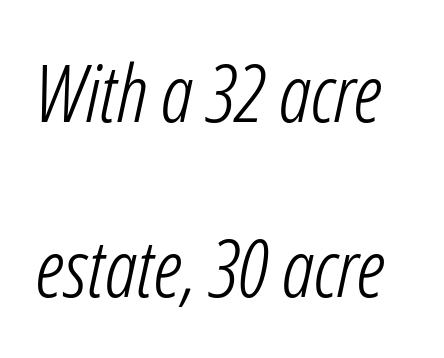
The image shows 80 px light, condensed type, italic (leaning right); set loose line spacing (2.19x), normal letter spacing, not underlined; low stroke contrast and a medium x-height.
